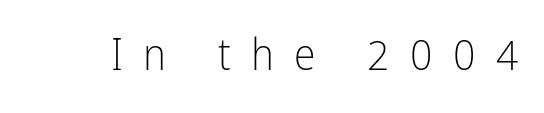
The image shows 44 px light, condensed sans-serif type, upright; set unusually wide letter spacing (+0.46 em), not underlined; low stroke contrast and a medium x-height.
